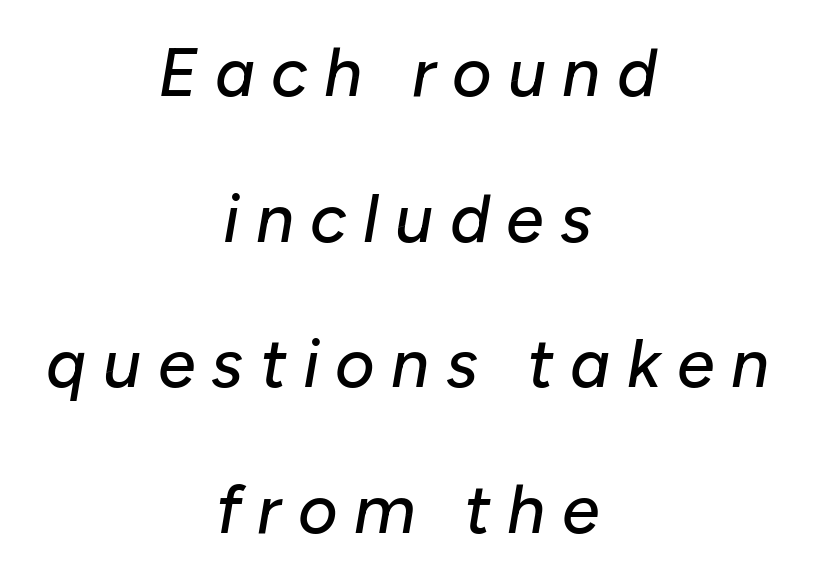
{"italic": "yes", "lean": "right", "slant_degrees": 10, "width": "normal", "stroke_contrast": "low", "x_height": "medium", "monospaced": "no", "underline": "no", "align": "center", "line_spacing": "loose", "line_spacing_ratio": 2.14, "letter_spacing": "wide", "letter_spacing_em": 0.24, "glyph_px": 68}
